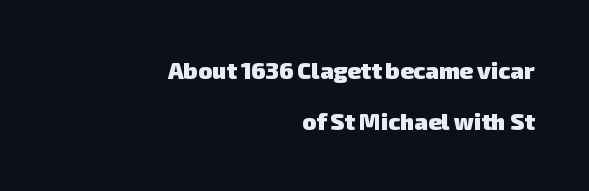
The image shows 23 px bold type; set right-aligned, loose line spacing (2.23x), normal letter spacing, not underlined.
